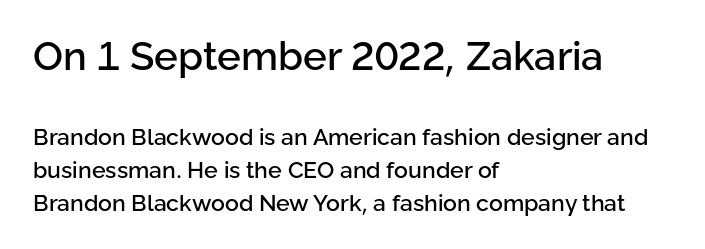
Upright lettering throughout. A clean baseline with only descenders dipping below it. Here the designer chose a conventional face with non-uniform glyph widths. Does the type have serifs? No, each stem ends abruptly. The lines in this sample share a left origin and differ only in where they stop. Does the leading feel generous? No, just average.
